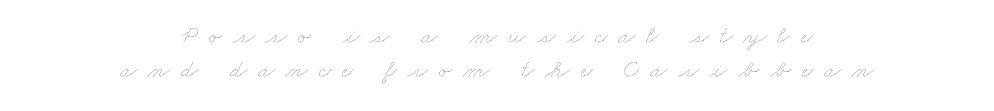
{"bold": "no", "underline": "no", "align": "center", "line_spacing": "normal", "line_spacing_ratio": 1.37, "letter_spacing": "wide", "letter_spacing_em": 0.43, "glyph_px": 25}
